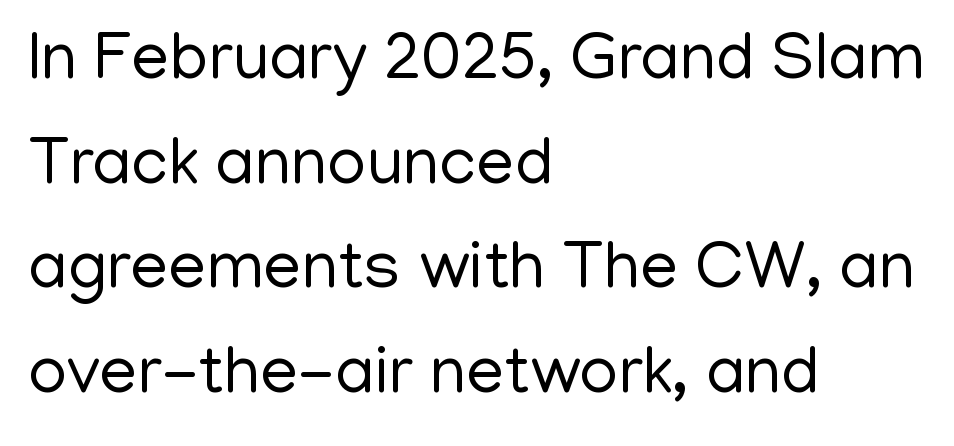
Check where the strokes stop: nothing finishes them off — pure sans. The words here are not underlined. These lines were composed using upright roman letters. Is this a fixed-width face? No — the glyphs have proportional, varying widths. The face used here is rendered with its standard letterfit. Vertical stems look standard width or narrower in stroke.
